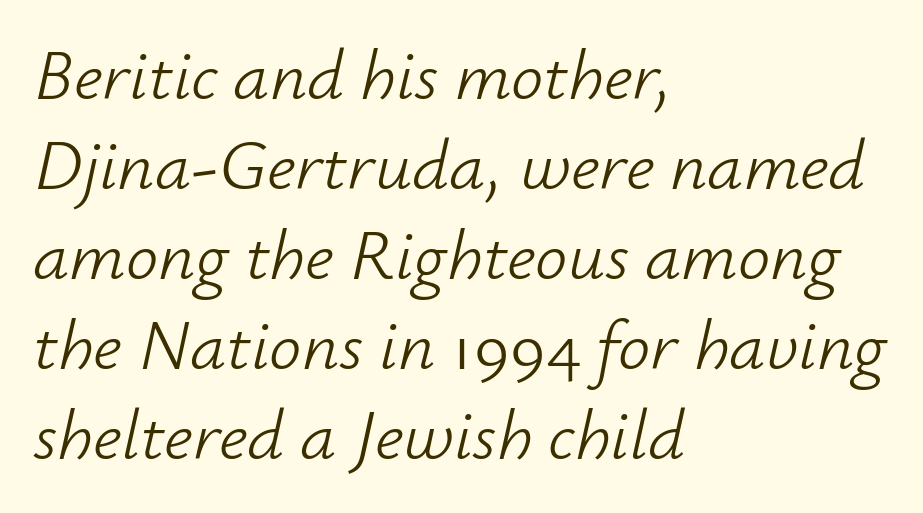
{"italic": "yes", "lean": "right", "slant_degrees": 12, "bold": "no", "weight": "light", "width": "normal", "stroke_contrast": "low", "x_height": "small", "monospaced": "no", "underline": "no", "align": "left", "line_spacing": "normal", "line_spacing_ratio": 1.25, "letter_spacing": "normal", "letter_spacing_em": 0.0, "glyph_px": 72}
